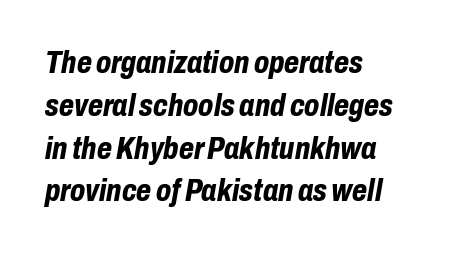
The image shows 31 px bold, condensed type, italic (leaning right); set left-aligned, normal line spacing (1.38x), normal letter spacing, not underlined; low stroke contrast and a medium x-height.
